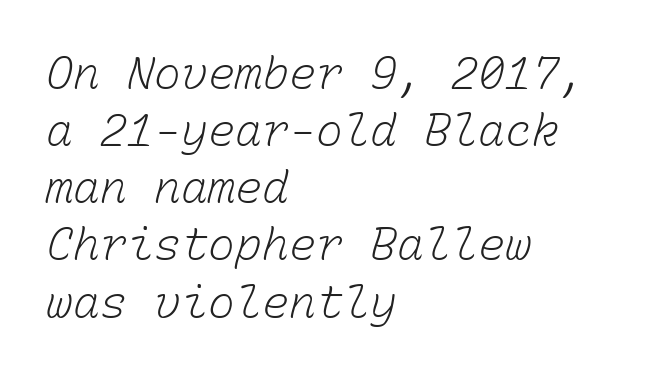
Q: Is the text bold? A: No.
Q: Is the text underlined? A: No.
Q: How is the paragraph aligned? A: Left-aligned.
Q: Is the spacing between letters normal or unusually wide? A: Normal.
Q: Is the spacing between lines tight, normal or loose? A: Normal.
Q: Width (condensed, normal, or wide)? A: Normal.
Q: Stroke contrast? A: Low.
Q: x-height? A: Medium.
Q: Monospaced? A: Yes.
